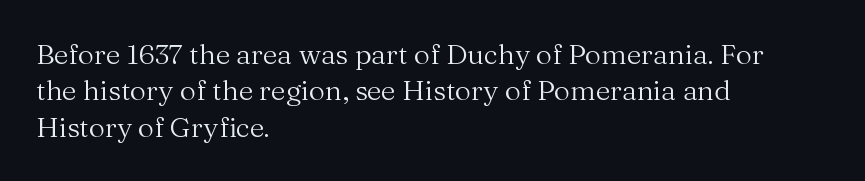
Q: Is the text bold? A: No.
Q: Is the text italic (slanted)? A: No, it is upright.
Q: Is the typeface a serif or a sans-serif typeface? A: Serif.
Q: Is the text underlined? A: No.
Q: How is the paragraph aligned? A: Left-aligned.
Q: Is the spacing between letters normal or unusually wide? A: Normal.
Q: Is the spacing between lines tight, normal or loose? A: Normal.
Q: Width (condensed, normal, or wide)? A: Normal.
Q: Stroke contrast? A: Medium.
Q: x-height? A: Medium.
Q: Monospaced? A: No.
